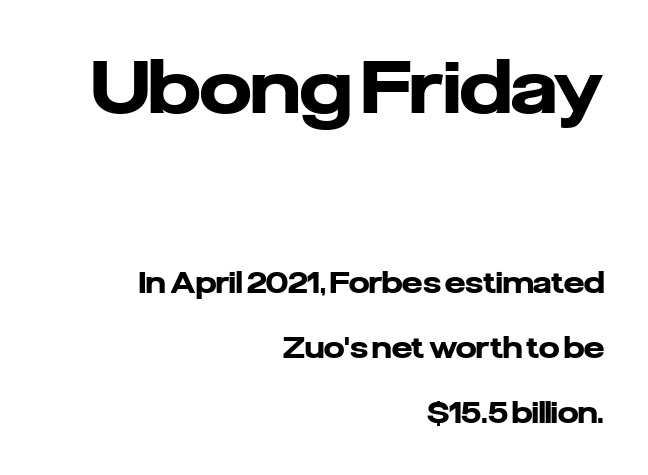
The image shows 73 px heavy sans-serif type, upright; set right-aligned, loose line spacing (2.23x), normal letter spacing, not underlined; the first (top) block is 2.52x larger; low stroke contrast and a medium x-height.
